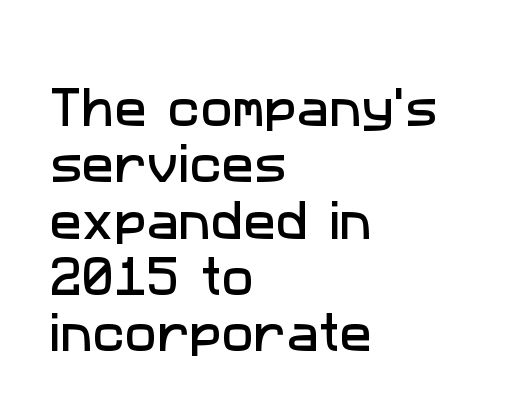
Q: Is the typeface a serif or a sans-serif typeface? A: Sans-serif.
Q: Is the text underlined? A: No.
Q: How is the paragraph aligned? A: Left-aligned.
Q: Is the spacing between letters normal or unusually wide? A: Normal.
Q: Is the spacing between lines tight, normal or loose? A: Normal.
Q: Width (condensed, normal, or wide)? A: Normal.
Q: Stroke contrast? A: Low.
Q: x-height? A: Medium.
Q: Monospaced? A: No.
